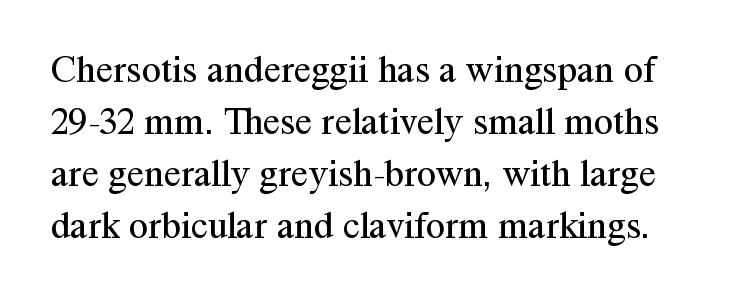
The rows are spaced the way most documents space them. The rendering shows small feet on the letterforms — a serif design. The rendering uses natural spacing where letterforms have individual widths. These lines keep a tight, regular rhythm from letter to letter. It's the straight-up-and-down kind of type. Any mark beneath the type? The region is blank.
